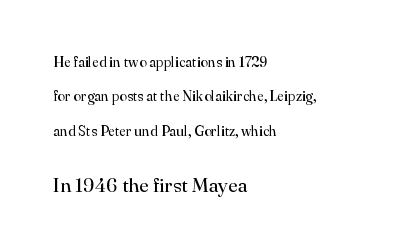
Posture: straight, roman, zero tilt. Type size steps up from the first block to the second. The face looks like a standard text weight, possibly lighter. Horizontal alignment here is leftward, the default for most running prose.
